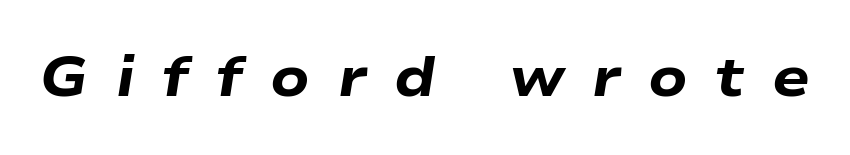
Q: Is the text bold? A: Yes.
Q: Is the text italic (slanted)? A: Yes, it leans right by about 9 degrees.
Q: Is the text underlined? A: No.
Q: Is the spacing between letters normal or unusually wide? A: Unusually wide.
Q: Width (condensed, normal, or wide)? A: Wide.
Q: Stroke contrast? A: Low.
Q: x-height? A: Medium.
Q: Monospaced? A: No.
